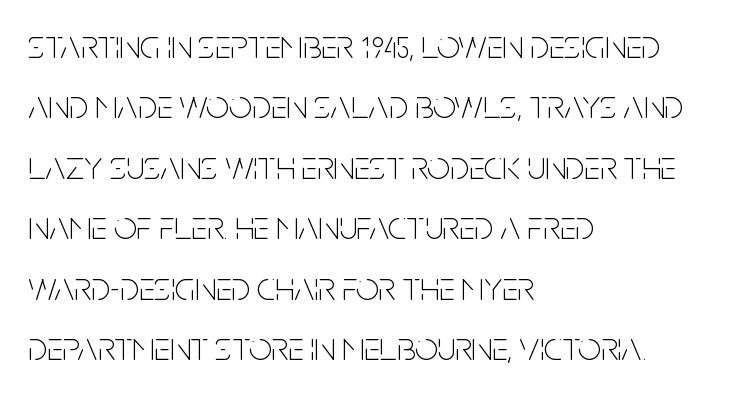
Q: Is the text bold? A: No.
Q: Is the text italic (slanted)? A: No, it is upright.
Q: Is the typeface a serif or a sans-serif typeface? A: Sans-serif.
Q: Is the text underlined? A: No.
Q: How is the paragraph aligned? A: Left-aligned.
Q: Is the spacing between letters normal or unusually wide? A: Normal.
Q: Is the spacing between lines tight, normal or loose? A: Normal.
Q: Width (condensed, normal, or wide)? A: Condensed.
Q: Stroke contrast? A: Low.
Q: x-height? A: Large.
Q: Monospaced? A: No.
